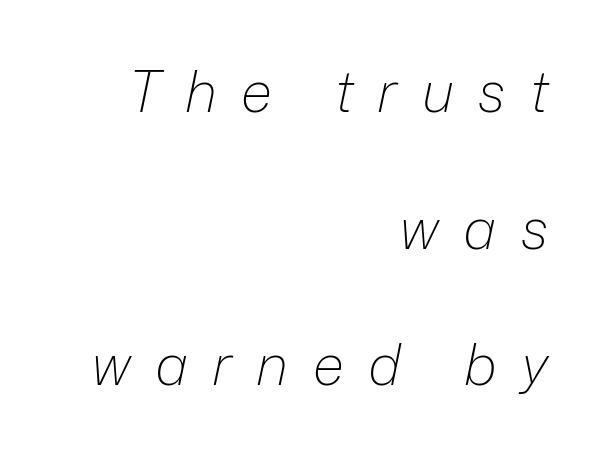
The image shows 56 px light type, italic (leaning right); set right-aligned, loose line spacing (2.44x), unusually wide letter spacing (+0.44 em), not underlined; low stroke contrast and a medium x-height.
